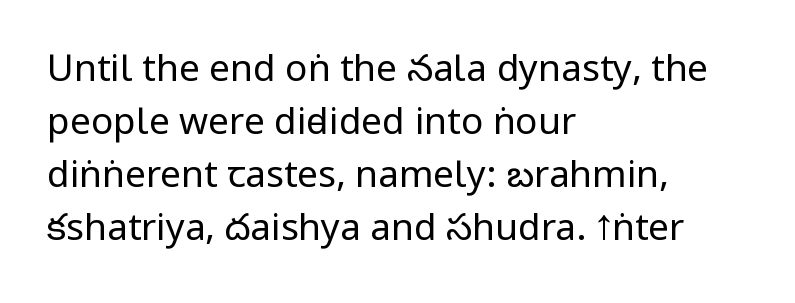
The image shows 37 px regular-weight, condensed sans-serif type, upright; set left-aligned, normal line spacing (1.43x), normal letter spacing, not underlined; low stroke contrast and a large x-height.
